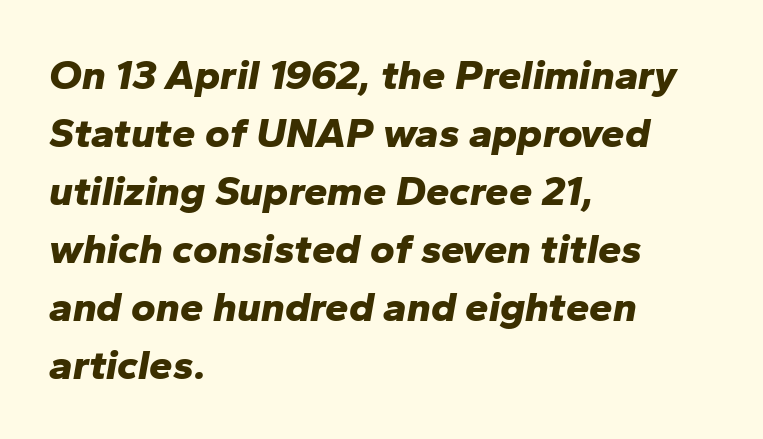
{"italic": "yes", "lean": "right", "slant_degrees": 10, "bold": "yes", "weight": "bold", "width": "normal", "stroke_contrast": "low", "x_height": "medium", "monospaced": "no", "underline": "no", "align": "left", "line_spacing": "normal", "line_spacing_ratio": 1.38, "letter_spacing": "normal", "letter_spacing_em": 0.0, "glyph_px": 42}
